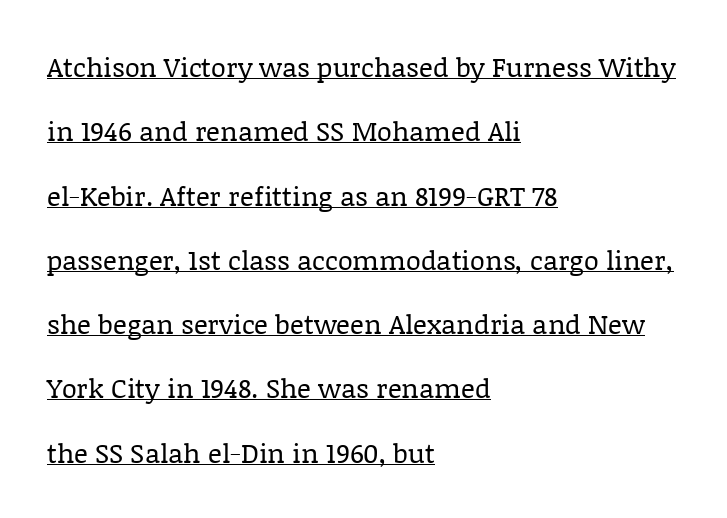
{"italic": "no", "bold": "no", "underline": "yes", "align": "left", "line_spacing": "loose", "line_spacing_ratio": 2.38, "letter_spacing": "normal", "letter_spacing_em": 0.0, "glyph_px": 27}
